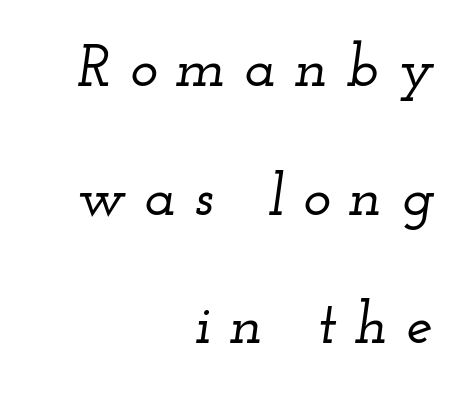
Q: Is the text italic (slanted)? A: Yes, it leans right by about 12 degrees.
Q: Is the typeface a serif or a sans-serif typeface? A: Serif.
Q: Is the text underlined? A: No.
Q: How is the paragraph aligned? A: Right-aligned.
Q: Is the spacing between letters normal or unusually wide? A: Unusually wide.
Q: Is the spacing between lines tight, normal or loose? A: Loose.
Q: Width (condensed, normal, or wide)? A: Wide.
Q: Stroke contrast? A: Low.
Q: x-height? A: Small.
Q: Monospaced? A: No.
